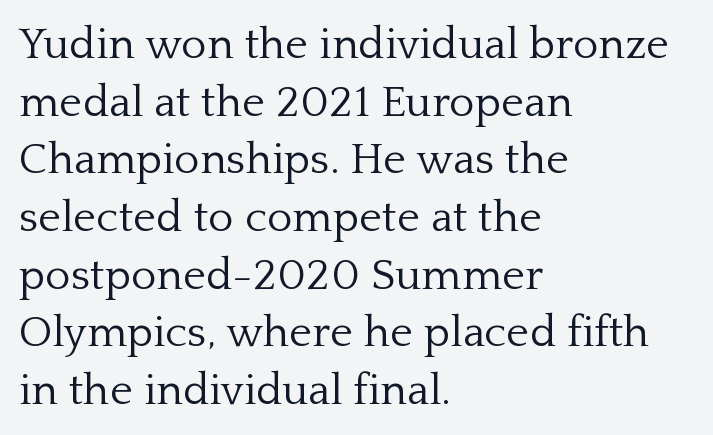
Varying glyph widths throughout — classic text-font behaviour. Does the copy run flush right? No — it runs flush left. The block of text has a typical density, with ordinary space between rows. Tracking here is standard; glyphs follow each other at the usual distance. Weight: not bold — regular or lighter.
